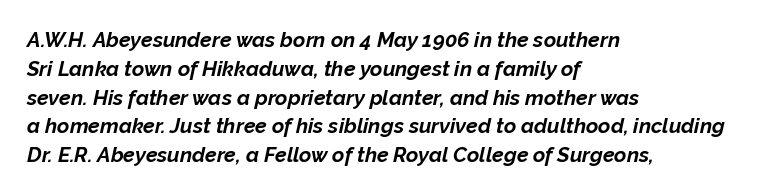
{"italic": "yes", "lean": "right", "slant_degrees": 12, "bold": "yes", "underline": "no", "align": "left", "line_spacing": "normal", "line_spacing_ratio": 1.37, "letter_spacing": "normal", "letter_spacing_em": 0.0, "glyph_px": 21}
